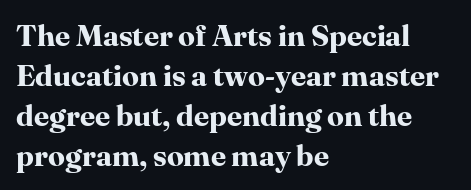
{"serif": "yes", "italic": "no", "bold": "yes", "weight": "bold", "width": "normal", "stroke_contrast": "high", "x_height": "medium", "monospaced": "no", "underline": "no", "align": "left", "line_spacing": "normal", "line_spacing_ratio": 1.33, "letter_spacing": "normal", "letter_spacing_em": 0.0, "glyph_px": 30}
